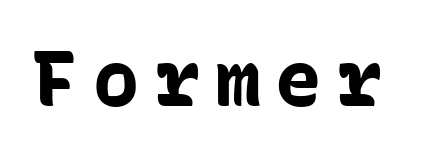
The image shows 77 px bold sans-serif type, upright, monospaced; set not underlined; low stroke contrast and a medium x-height.
